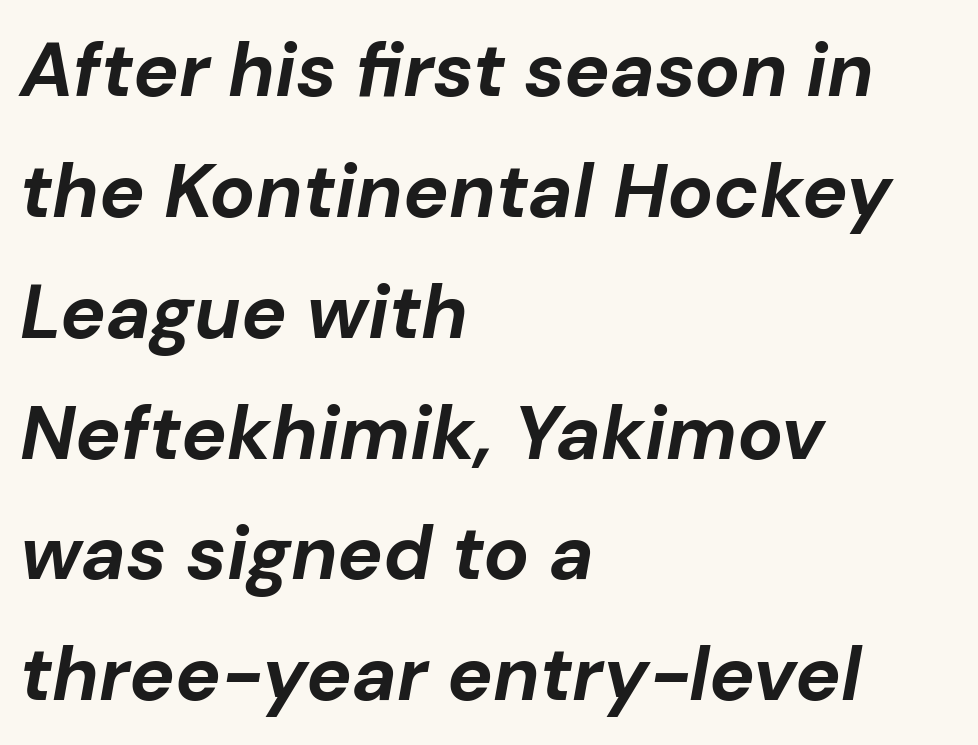
The axis of the letterforms is tilted away from vertical. The passage is arranged the way most books set body copy — flush left. Honestly, the letter spacing is just normal — you wouldn't notice it. Chunky letters — that's bold for sure. The rendering uses natural spacing where letterforms have individual widths. Any mark beneath the type? The region is blank.
